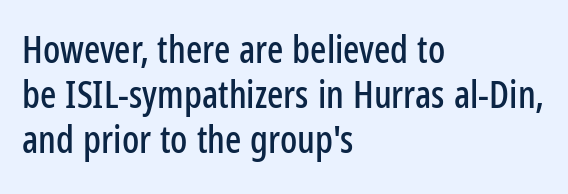
{"serif": "no", "italic": "no", "width": "condensed", "stroke_contrast": "low", "x_height": "medium", "monospaced": "no", "underline": "no", "align": "left", "line_spacing_ratio": 1.19, "letter_spacing": "normal", "letter_spacing_em": 0.0, "glyph_px": 38}
